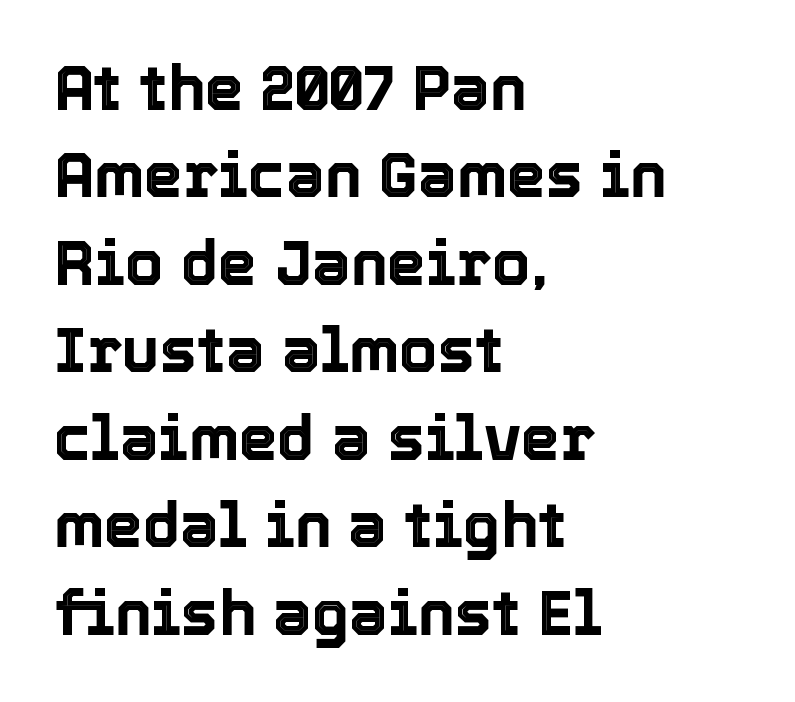
A typesetter would call this proportional, since set widths differ per character. Glance below the letters and you will spot only blank space. Upright lettering throughout. Short and long lines alike share a common starting point at left.
